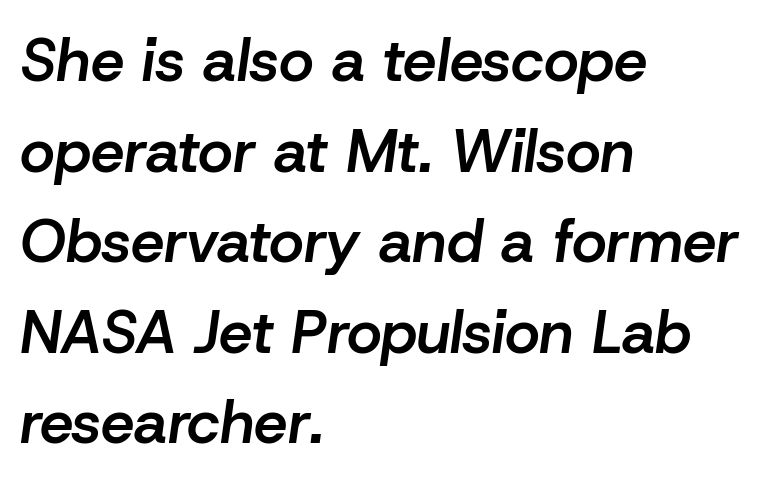
Q: Is the text bold? A: Semi-bold.
Q: Is the text italic (slanted)? A: Yes, it leans right by about 8 degrees.
Q: Is the text underlined? A: No.
Q: How is the paragraph aligned? A: Left-aligned.
Q: Is the spacing between letters normal or unusually wide? A: Normal.
Q: Is the spacing between lines tight, normal or loose? A: Normal.
Q: Width (condensed, normal, or wide)? A: Normal.
Q: Stroke contrast? A: Low.
Q: x-height? A: Medium.
Q: Monospaced? A: No.
